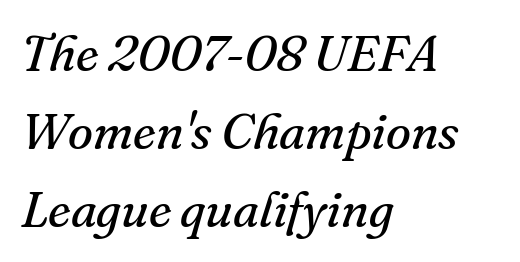
The image shows 51 px regular-weight serif type, italic (leaning right); set left-aligned, normal line spacing (1.53x), normal letter spacing, not underlined; medium stroke contrast and a small x-height.
